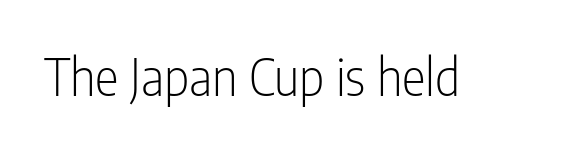
Q: Is the text bold? A: No.
Q: Is the text italic (slanted)? A: No, it is upright.
Q: Is the typeface a serif or a sans-serif typeface? A: Sans-serif.
Q: Is the text underlined? A: No.
Q: Is the spacing between letters normal or unusually wide? A: Normal.
Q: Width (condensed, normal, or wide)? A: Condensed.
Q: Stroke contrast? A: Low.
Q: x-height? A: Medium.
Q: Monospaced? A: No.
